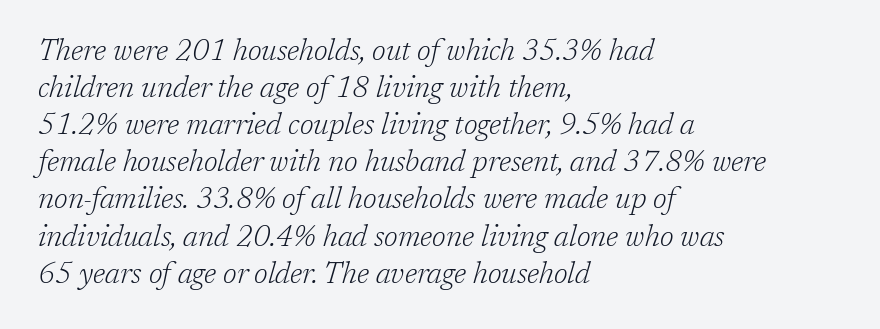
{"serif": "yes", "italic": "yes", "lean": "right", "slant_degrees": 17, "bold": "no", "weight": "light", "width": "normal", "stroke_contrast": "low", "x_height": "medium", "monospaced": "no", "underline": "no", "align": "left", "line_spacing": "normal", "line_spacing_ratio": 1.28, "letter_spacing": "normal", "letter_spacing_em": 0.0, "glyph_px": 29}
